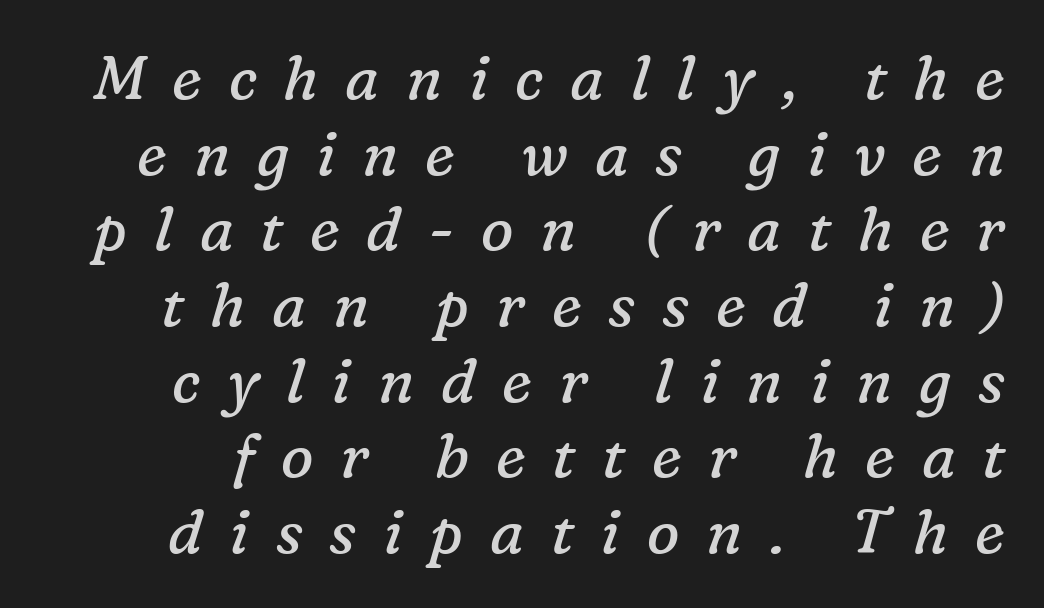
The lettering tilts uniformly, giving the passage an italic look. Any mark beneath the type? The region is blank. These glyphs show unthickened strokes, regular width or finer. Varying glyph widths throughout — classic text-font behaviour. Type style note: has serifs. Letter spacing: wide.
